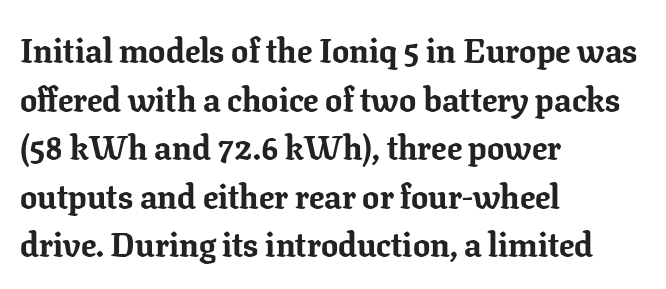
The image shows 34 px bold serif type, upright; set left-aligned, normal line spacing (1.43x), normal letter spacing, not underlined; low stroke contrast and a medium x-height.
